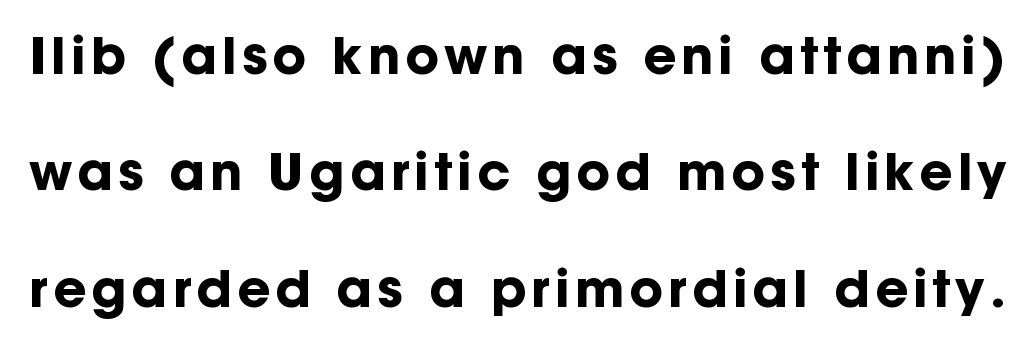
What kind of face is this? One without serifs — a sans. The type sits square on the baseline with zero lean. Every letter is thick-stroked: bold, no question. The space directly below the letters is spotless. Whoever set this chose breathing room over compactness in the vertical rhythm.
